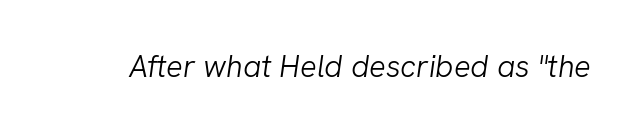
The image shows 31 px light type, italic (leaning right); set normal letter spacing, not underlined; low stroke contrast and a medium x-height.
